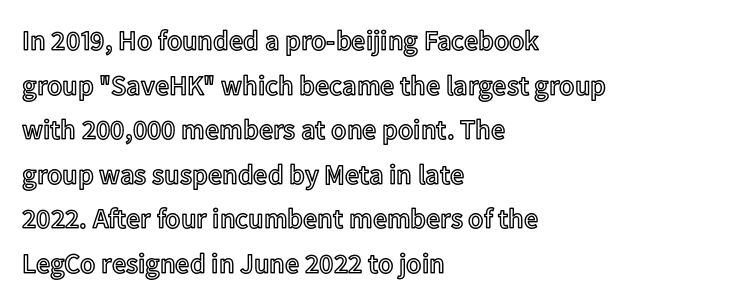
The image shows 28 px text type, upright; set left-aligned, normal line spacing (1.59x), normal letter spacing, not underlined; a medium x-height.
